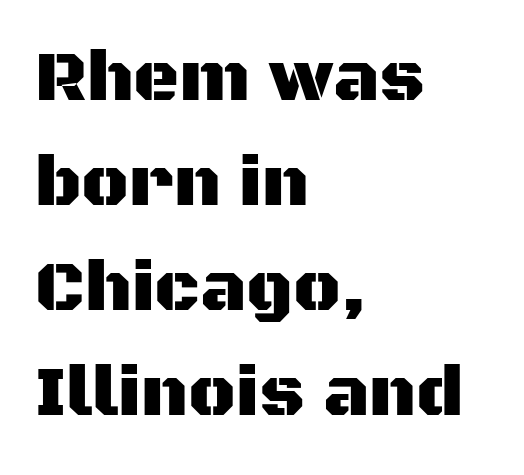
The image shows 71 px sans-serif type, upright; set left-aligned, normal line spacing (1.48x), normal letter spacing, not underlined; medium stroke contrast and a large x-height.
